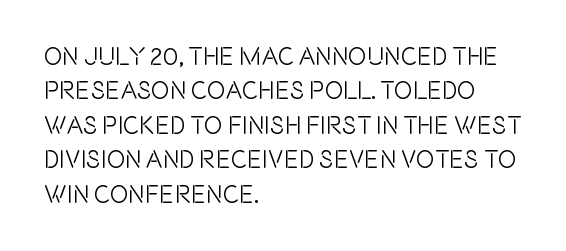
The image shows 25 px text type, upright; set left-aligned, normal line spacing (1.38x), normal letter spacing, not underlined.
